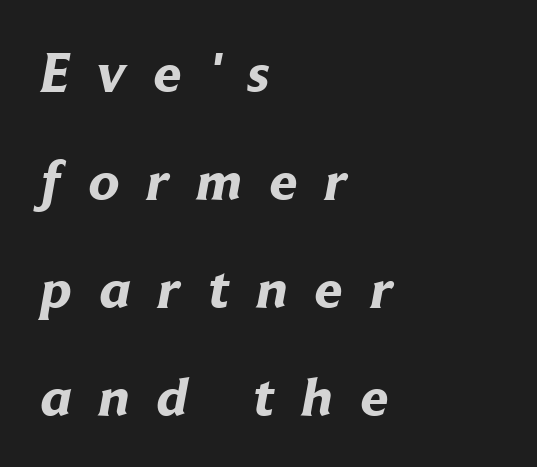
Only glyphs here, with clear space below each row. A typesetter would label this face a sans. Which margin do the lines hug? The left one — the right edge is uneven. There is plenty of visible air inserted between adjacent glyphs. The strokes are fattened all the way to bold. If you measured baseline to baseline, you'd find a long distance.
